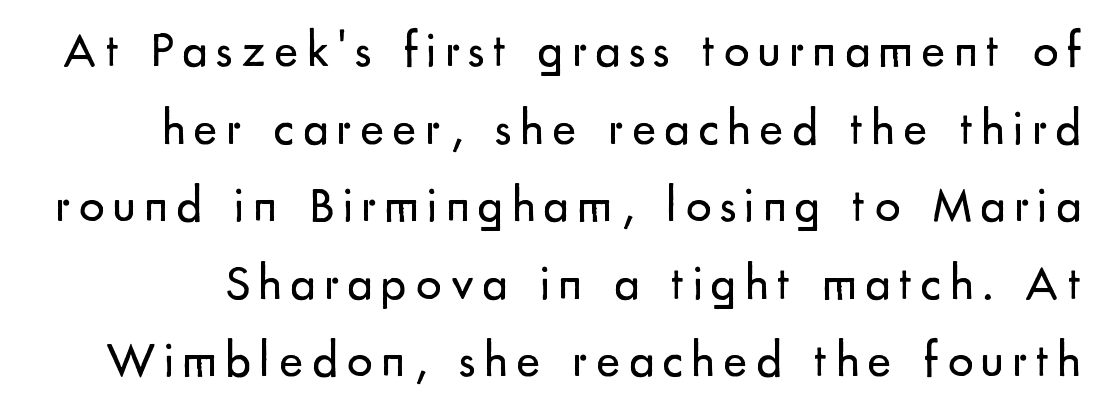
{"serif": "no", "italic": "no", "bold": "no", "weight": "regular", "width": "normal", "stroke_contrast": "low", "x_height": "small", "monospaced": "no", "underline": "no", "line_spacing": "normal", "line_spacing_ratio": 1.52, "glyph_px": 51}
